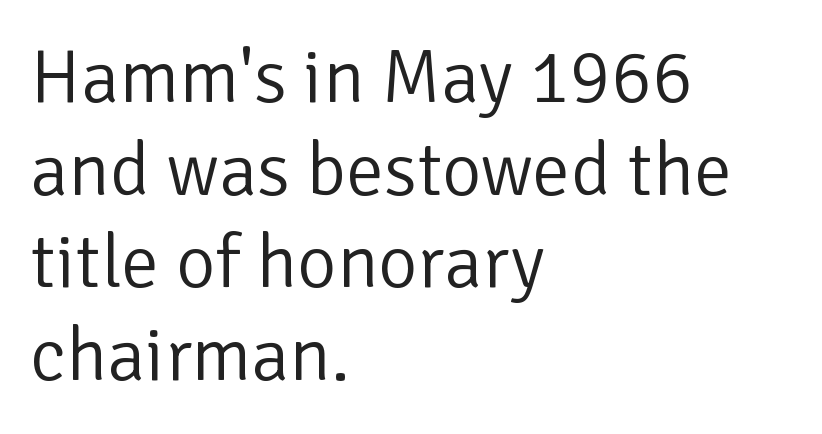
The image shows 76 px light sans-serif type, upright; set left-aligned, line spacing 1.22x, normal letter spacing, not underlined; low stroke contrast and a medium x-height.
